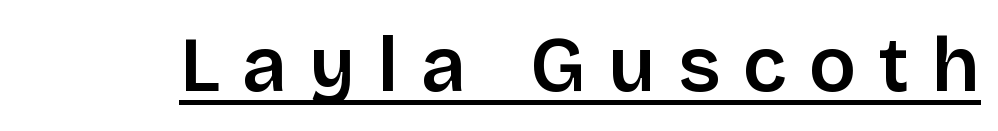
{"serif": "no", "italic": "no", "bold": "semi", "weight": "semibold", "width": "normal", "stroke_contrast": "low", "x_height": "large", "monospaced": "no", "underline": "yes", "letter_spacing": "wide", "letter_spacing_em": 0.29, "glyph_px": 78}
